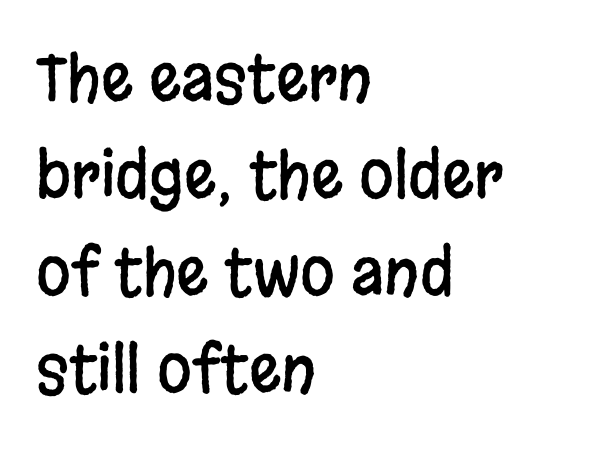
Q: Is the text italic (slanted)? A: No, it is upright.
Q: Is the typeface a serif or a sans-serif typeface? A: Sans-serif.
Q: Is the text underlined? A: No.
Q: How is the paragraph aligned? A: Left-aligned.
Q: Is the spacing between letters normal or unusually wide? A: Normal.
Q: Is the spacing between lines tight, normal or loose? A: Normal.
Q: Width (condensed, normal, or wide)? A: Condensed.
Q: Stroke contrast? A: Low.
Q: x-height? A: Large.
Q: Monospaced? A: No.
